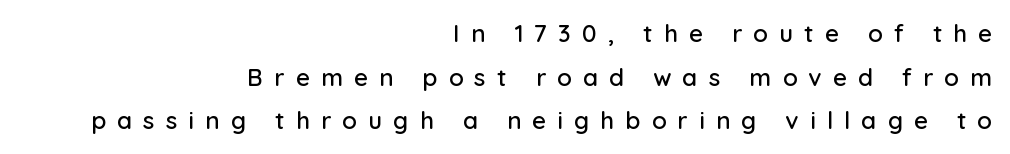
Q: Is the text italic (slanted)? A: No, it is upright.
Q: Is the text underlined? A: No.
Q: How is the paragraph aligned? A: Right-aligned.
Q: Is the spacing between letters normal or unusually wide? A: Unusually wide.
